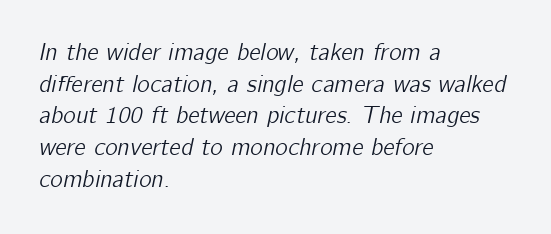
Q: Is the text italic (slanted)? A: Yes, it leans right by about 12 degrees.
Q: Is the text underlined? A: No.
Q: How is the paragraph aligned? A: Left-aligned.
Q: Is the spacing between letters normal or unusually wide? A: Normal.
Q: Is the spacing between lines tight, normal or loose? A: Normal.
